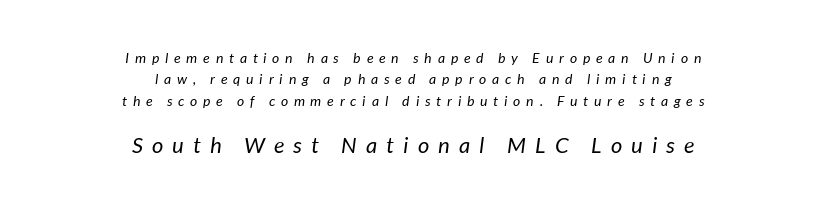
Q: Is the text bold? A: No.
Q: Is the text underlined? A: No.
Q: How is the paragraph aligned? A: Centered.
Q: Is the spacing between letters normal or unusually wide? A: Unusually wide.
Q: Is the spacing between lines tight, normal or loose? A: Normal.
Q: Which block of text is set in a larger size, the first (top) or the second (bottom)? A: The second (bottom) one.
